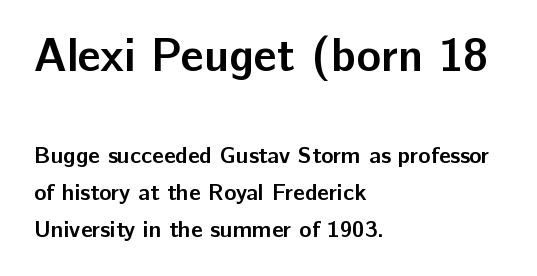
The letters stand straight up with perfectly vertical stems. Honestly, there is no underline to notice here at all. Each line starts at the same left margin while the right side varies. Classification — sans serif. Regular leading. Does the bottom block carry the larger type? No, the top block does.
